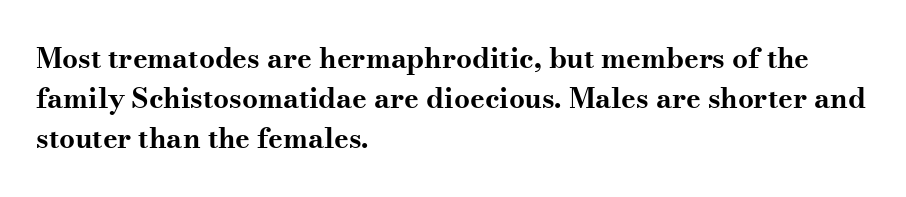
{"serif": "yes", "italic": "no", "bold": "yes", "weight": "bold", "width": "wide", "stroke_contrast": "medium", "x_height": "small", "monospaced": "no", "underline": "no", "align": "left", "line_spacing": "normal", "line_spacing_ratio": 1.43, "letter_spacing": "normal", "letter_spacing_em": 0.0, "glyph_px": 28}
